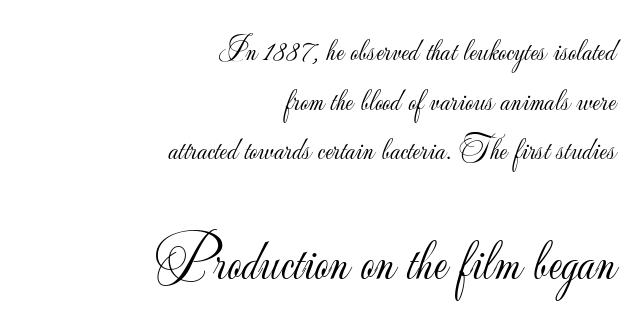
The image shows 56 px light sans-serif type; set right-aligned, normal line spacing (1.55x), normal letter spacing, not underlined; the second (bottom) block is 1.75x larger; low stroke contrast and a small x-height.
